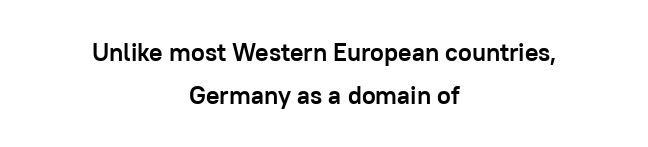
Students, note that the glyphs here touch the page at normal intervals. Posture: upright roman. Thick stems and heavy bowls — unmistakably bold. Decoration check: the copy has no underline. This sample is center-justified, so both line endings float freely.
